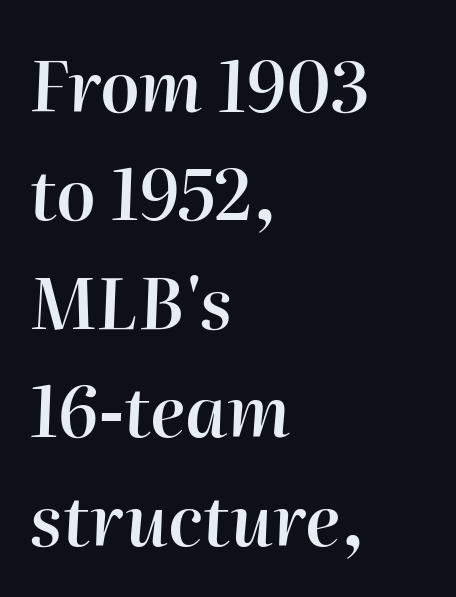
Does the copy run flush right? No — it runs flush left. Students, this is semibold: more ink than regular, less than bold. The text carries the slant typical of an italic or oblique font. Inter-character spacing is left at the font's built-in metrics. Unmarked baselines from the first word to the last.
